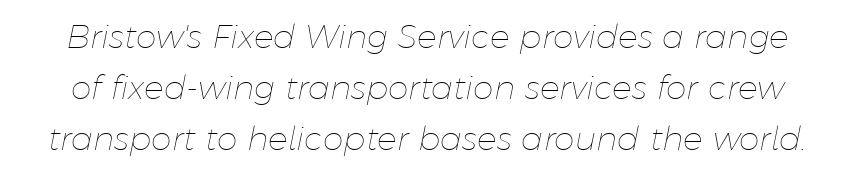
Q: Is the text bold? A: No.
Q: Is the text italic (slanted)? A: Yes, it leans right by about 11 degrees.
Q: Is the text underlined? A: No.
Q: Is the spacing between letters normal or unusually wide? A: Normal.
Q: Is the spacing between lines tight, normal or loose? A: Normal.
Q: Width (condensed, normal, or wide)? A: Normal.
Q: Stroke contrast? A: Low.
Q: x-height? A: Medium.
Q: Monospaced? A: No.
